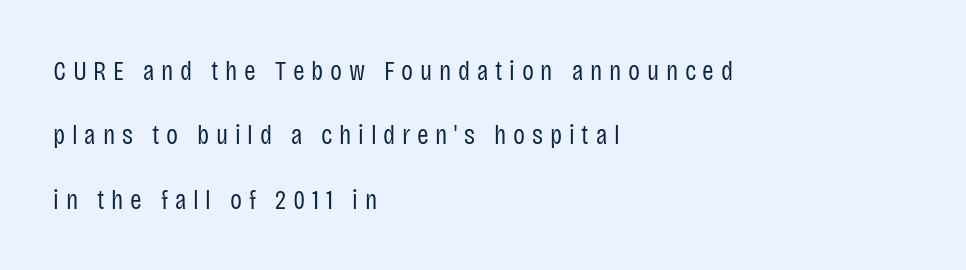
The passage shown has open, widely tracked lettering throughout. The strip under each line holds only bare page. Note the varied advance widths — an 'i' is clearly narrower than an 'm'. The face looks like a standard text weight, possibly lighter.
